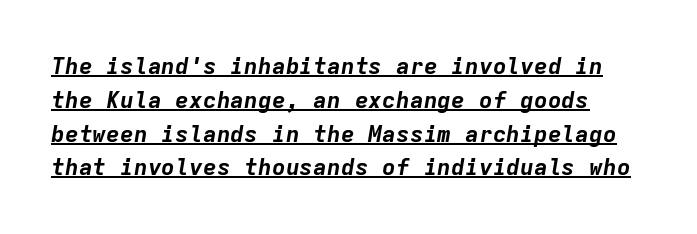
A rule runs beneath these lines of type. The axis of the letterforms is tilted away from vertical. Baseline-to-baseline distance is the conventional proportion of letter height. Short note: letters normally spaced. The sample has been set heavy, in full bold.
